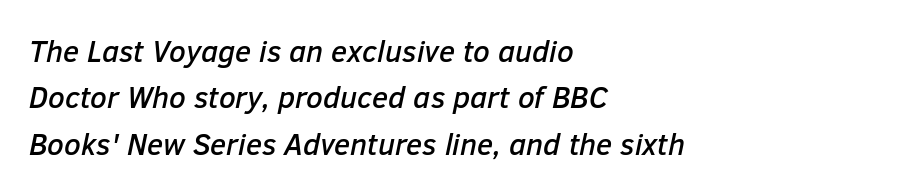
The vertical gap from one line to the next is medium. Note the varied advance widths — an 'i' is clearly narrower than an 'm'. There is no visible air inserted between adjacent glyphs. Plain, unruled lines of type. Where is the straight margin? On the left.
